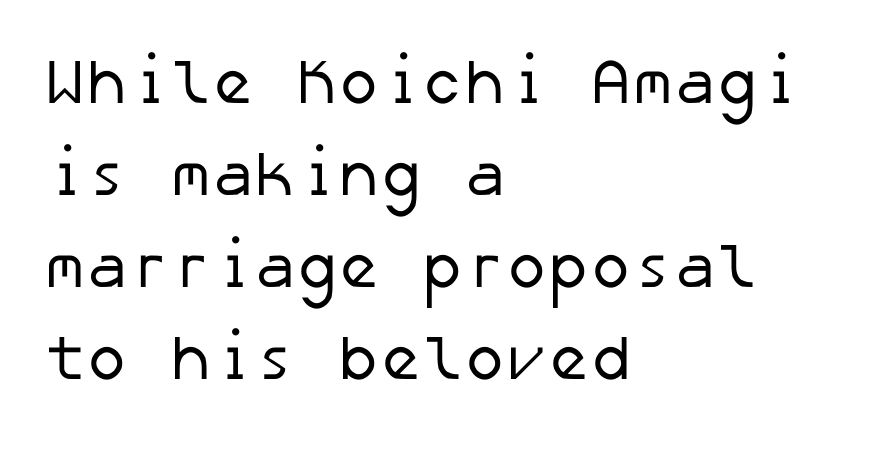
The image shows 63 px regular-weight sans-serif type; set left-aligned, normal line spacing (1.46x), normal letter spacing, not underlined; low stroke contrast and a medium x-height.
